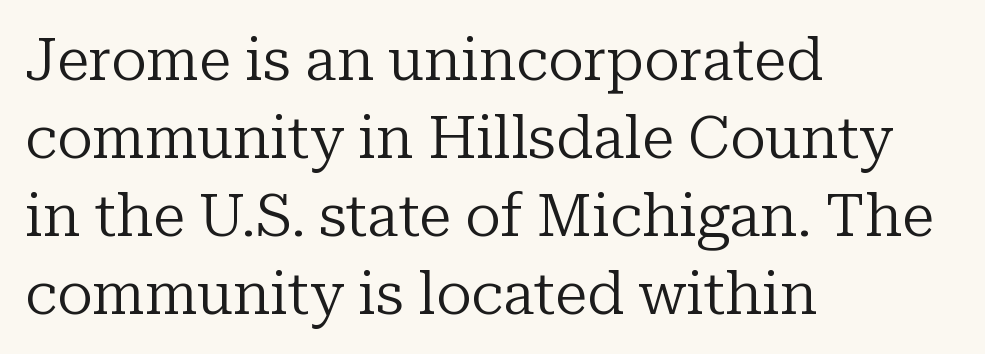
Q: Is the text bold? A: No.
Q: Is the text italic (slanted)? A: No, it is upright.
Q: Is the typeface a serif or a sans-serif typeface? A: Serif.
Q: Is the text underlined? A: No.
Q: How is the paragraph aligned? A: Left-aligned.
Q: Is the spacing between letters normal or unusually wide? A: Normal.
Q: Is the spacing between lines tight, normal or loose? A: Normal.
Q: Width (condensed, normal, or wide)? A: Normal.
Q: Stroke contrast? A: Low.
Q: x-height? A: Medium.
Q: Monospaced? A: No.
